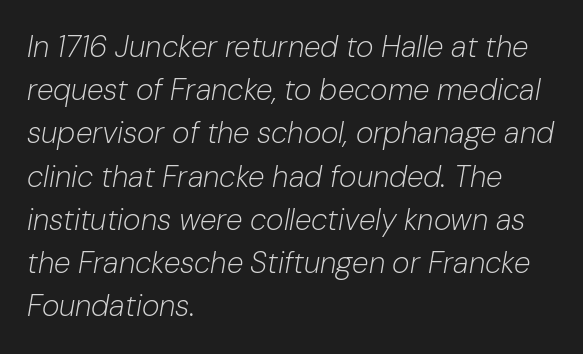
{"italic": "yes", "lean": "right", "slant_degrees": 10, "bold": "no", "weight": "light", "width": "normal", "stroke_contrast": "low", "x_height": "medium", "monospaced": "no", "underline": "no", "align": "left", "line_spacing": "normal", "line_spacing_ratio": 1.44, "letter_spacing": "normal", "letter_spacing_em": 0.0, "glyph_px": 30}
